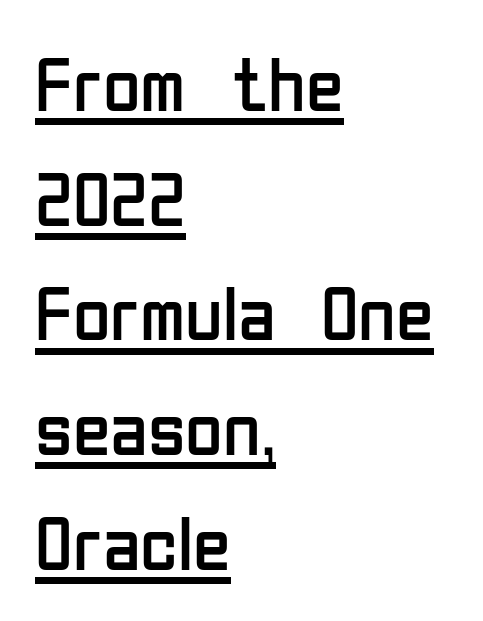
The image shows 77 px regular-weight, condensed sans-serif type, upright; set left-aligned, normal line spacing (1.49x), normal letter spacing, underlined; low stroke contrast and a medium x-height.
